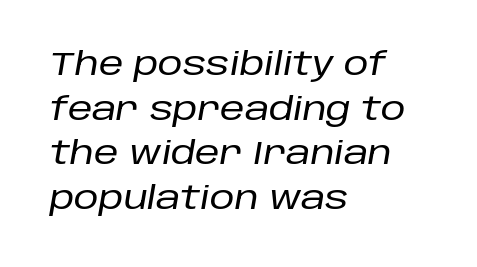
The image shows 31 px text type, italic (leaning right); set left-aligned, normal line spacing (1.44x), normal letter spacing, not underlined; low stroke contrast and a large x-height.
